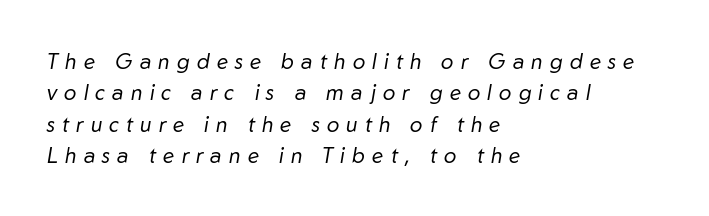
{"italic": "yes", "lean": "right", "slant_degrees": 10, "bold": "no", "underline": "no", "align": "left", "line_spacing": "normal", "line_spacing_ratio": 1.5, "letter_spacing": "wide", "letter_spacing_em": 0.34, "glyph_px": 21}
